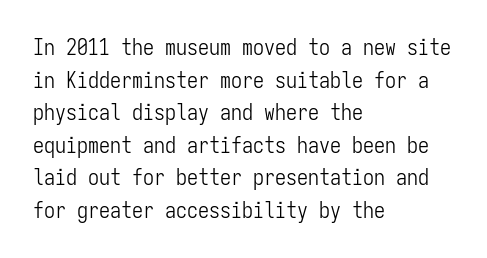
The image shows 22 px text type, upright; set left-aligned, normal line spacing (1.48x), normal letter spacing, not underlined.
